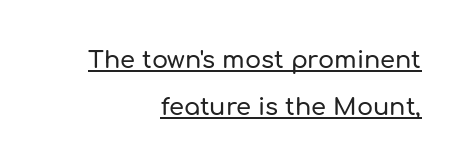
The rendering keeps characters at their native spacing. Tall strokes in this sample are plumb rather than angled. Emphasis is given by a line drawn under the lettering. Vertical spacing — loose.
